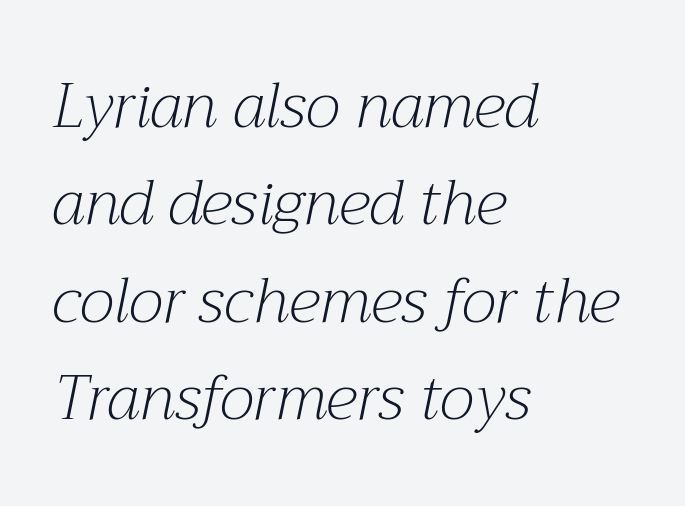
Q: Is the text bold? A: No.
Q: Is the text italic (slanted)? A: Yes, it leans right by about 12 degrees.
Q: Is the typeface a serif or a sans-serif typeface? A: Serif.
Q: Is the text underlined? A: No.
Q: How is the paragraph aligned? A: Left-aligned.
Q: Is the spacing between letters normal or unusually wide? A: Normal.
Q: Is the spacing between lines tight, normal or loose? A: Normal.
Q: Width (condensed, normal, or wide)? A: Normal.
Q: Stroke contrast? A: Medium.
Q: x-height? A: Medium.
Q: Monospaced? A: No.
